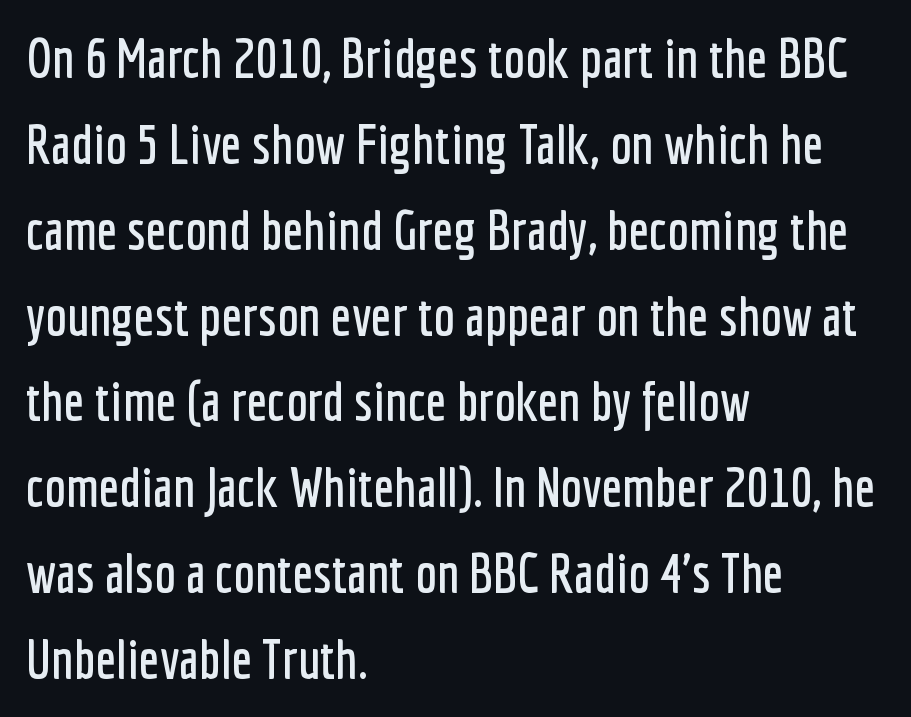
{"serif": "no", "italic": "no", "width": "condensed", "stroke_contrast": "low", "x_height": "medium", "monospaced": "no", "underline": "no", "align": "left", "line_spacing": "normal", "line_spacing_ratio": 1.59, "letter_spacing": "normal", "letter_spacing_em": 0.0, "glyph_px": 54}
